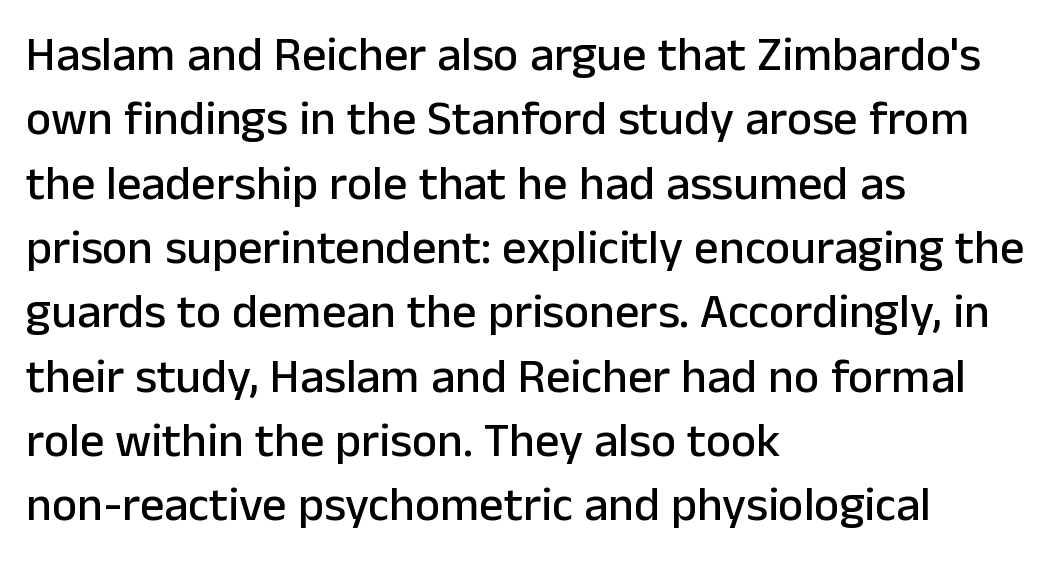
Unlike italic type, these characters show no tilt at all. The vertical gap from one line to the next is medium. Is the letter spacing exaggerated? No — it looks like the ordinary default. The rendering anchors every line to the left-hand side.
